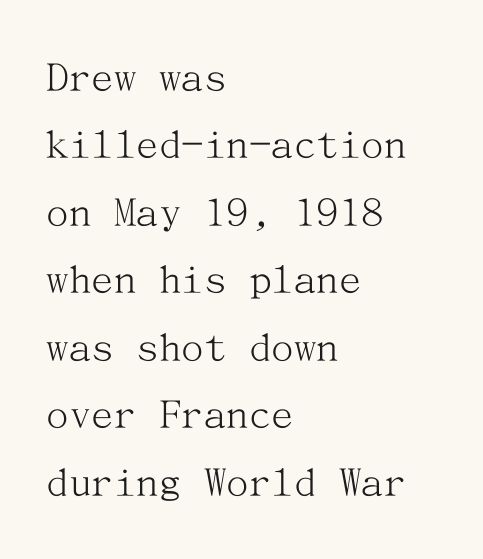
{"serif": "yes", "italic": "no", "bold": "no", "weight": "light", "width": "normal", "stroke_contrast": "medium", "x_height": "medium", "underline": "no", "align": "left", "line_spacing": "normal", "line_spacing_ratio": 1.5, "letter_spacing": "normal", "letter_spacing_em": 0.0, "glyph_px": 45}
